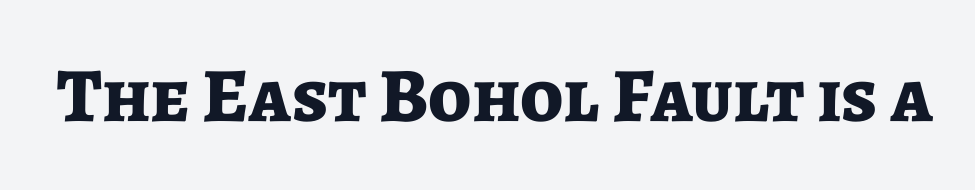
The image shows 77 px bold sans-serif type, upright; set normal letter spacing, not underlined; low stroke contrast and a medium x-height.
